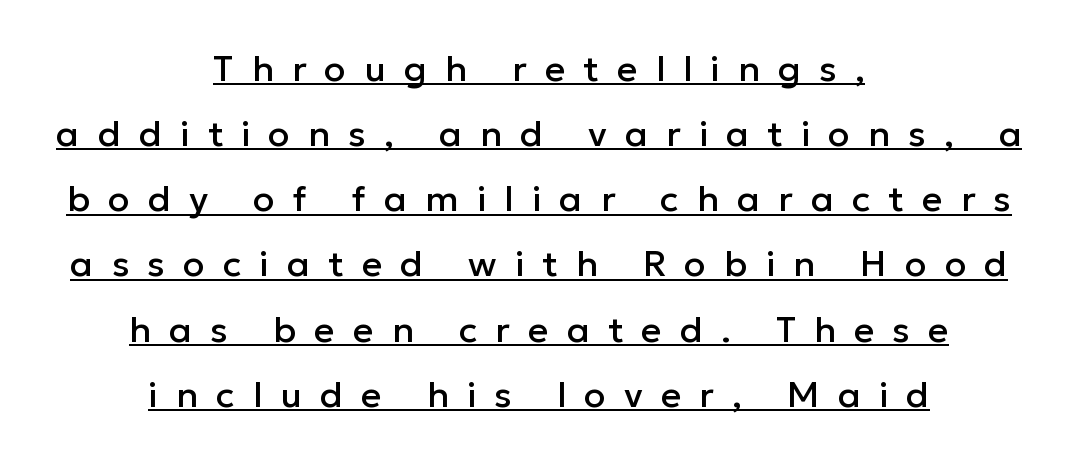
{"serif": "no", "italic": "no", "width": "normal", "stroke_contrast": "low", "x_height": "medium", "monospaced": "no", "underline": "yes", "align": "center", "line_spacing_ratio": 1.81, "letter_spacing": "wide", "letter_spacing_em": 0.5, "glyph_px": 36}
